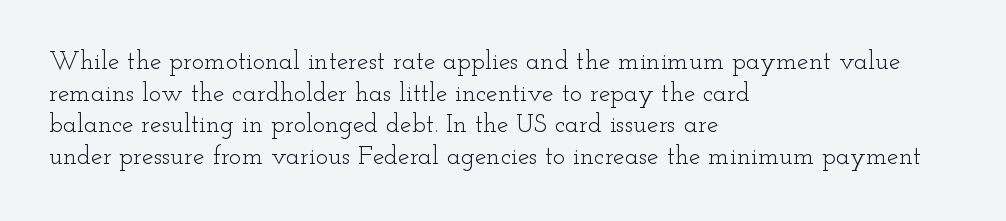
Q: Is the text bold? A: No.
Q: Is the text italic (slanted)? A: No, it is upright.
Q: Is the text underlined? A: No.
Q: How is the paragraph aligned? A: Left-aligned.
Q: Is the spacing between letters normal or unusually wide? A: Normal.
